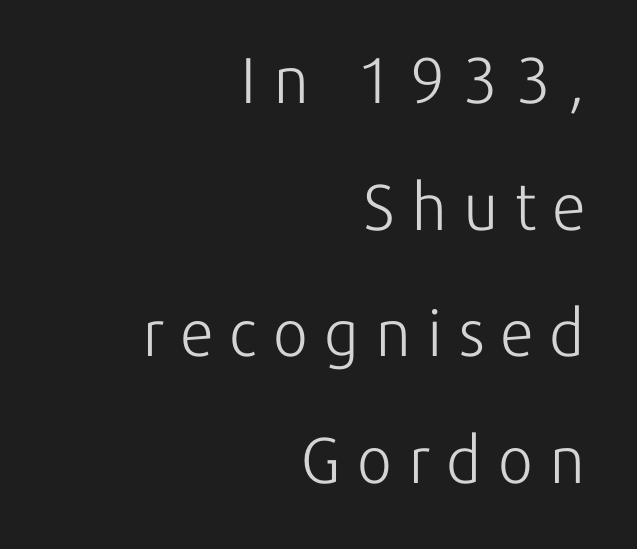
{"serif": "no", "italic": "no", "bold": "no", "weight": "light", "width": "normal", "stroke_contrast": "low", "x_height": "medium", "monospaced": "no", "underline": "no", "align": "right", "line_spacing": "loose", "line_spacing_ratio": 1.95, "letter_spacing": "wide", "letter_spacing_em": 0.25, "glyph_px": 65}
